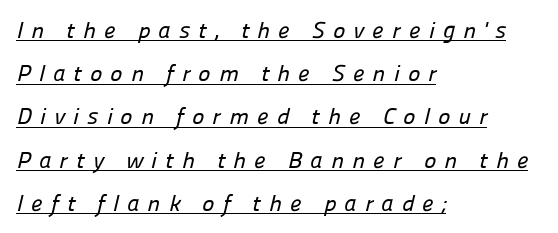
Q: Is the text underlined? A: Yes.
Q: How is the paragraph aligned? A: Left-aligned.
Q: Is the spacing between letters normal or unusually wide? A: Unusually wide.
